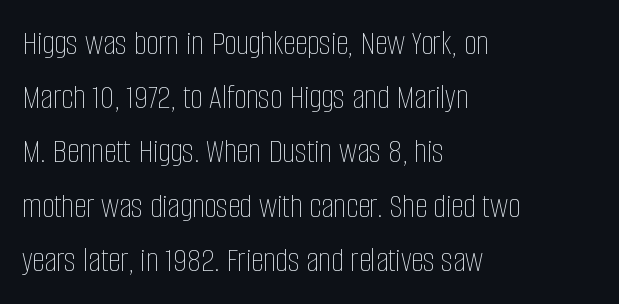
Q: Is the text bold? A: No.
Q: Is the text italic (slanted)? A: No, it is upright.
Q: Is the text underlined? A: No.
Q: How is the paragraph aligned? A: Left-aligned.
Q: Is the spacing between letters normal or unusually wide? A: Normal.
Q: Is the spacing between lines tight, normal or loose? A: Normal.
Q: Width (condensed, normal, or wide)? A: Condensed.
Q: Stroke contrast? A: Low.
Q: x-height? A: Large.
Q: Monospaced? A: No.
